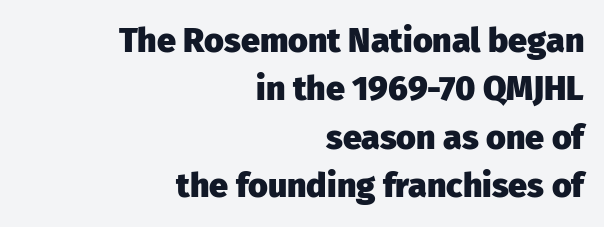
The image shows 34 px heavy sans-serif type, upright; set right-aligned, normal line spacing (1.42x), normal letter spacing, not underlined; low stroke contrast and a medium x-height.
